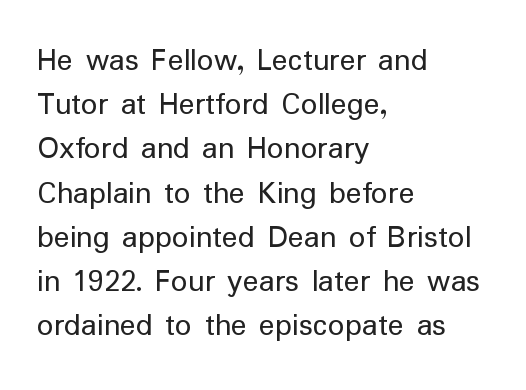
{"serif": "no", "italic": "no", "bold": "no", "weight": "regular", "width": "normal", "stroke_contrast": "low", "x_height": "medium", "monospaced": "no", "underline": "no", "align": "left", "line_spacing": "normal", "line_spacing_ratio": 1.34, "letter_spacing": "normal", "letter_spacing_em": 0.0, "glyph_px": 33}
